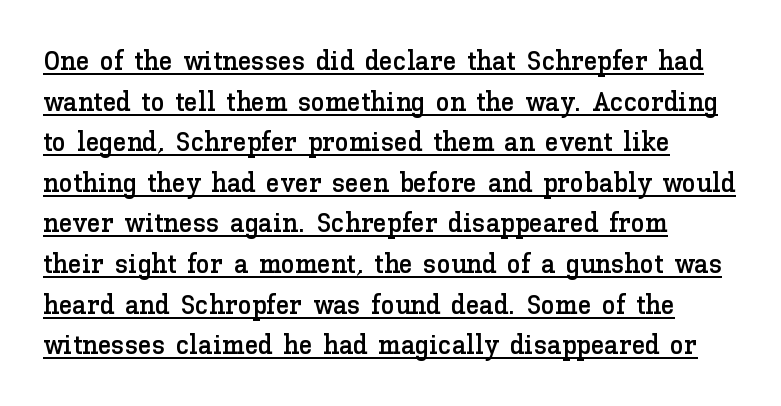
The image shows 28 px text type, upright; set left-aligned, normal line spacing (1.45x), normal letter spacing, underlined; low stroke contrast and a medium x-height.
